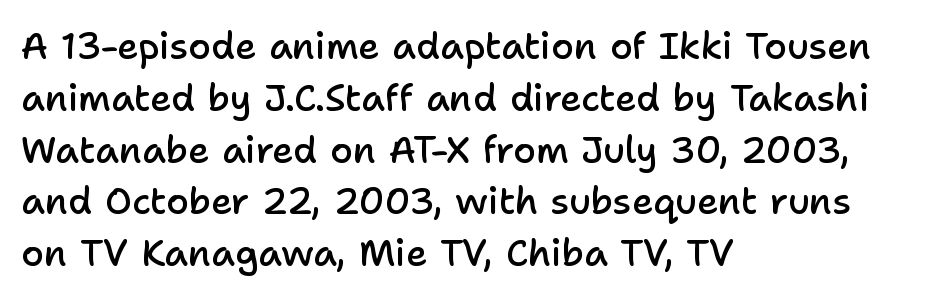
{"serif": "no", "italic": "no", "bold": "semi", "weight": "semibold", "width": "normal", "stroke_contrast": "low", "x_height": "medium", "monospaced": "no", "underline": "no", "align": "left", "line_spacing": "normal", "line_spacing_ratio": 1.4, "letter_spacing": "normal", "letter_spacing_em": 0.0, "glyph_px": 37}
